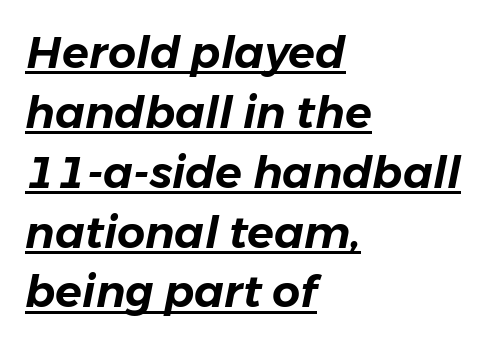
Q: Is the text italic (slanted)? A: Yes, it leans right by about 11 degrees.
Q: Is the text underlined? A: Yes.
Q: How is the paragraph aligned? A: Left-aligned.
Q: Is the spacing between letters normal or unusually wide? A: Normal.
Q: Is the spacing between lines tight, normal or loose? A: Normal.
Q: Width (condensed, normal, or wide)? A: Normal.
Q: Stroke contrast? A: Low.
Q: x-height? A: Medium.
Q: Monospaced? A: No.
